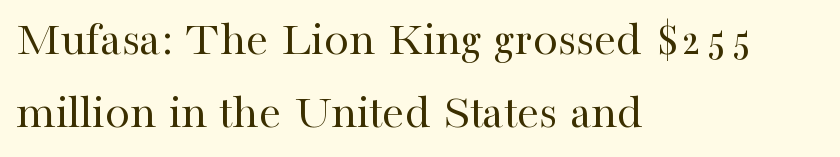
The image shows 50 px regular-weight serif type, upright; set left-aligned, normal line spacing (1.47x), normal letter spacing, not underlined; high stroke contrast and a medium x-height.
